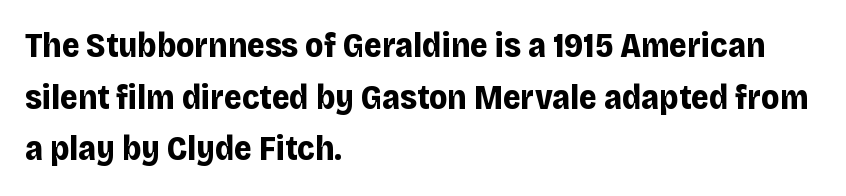
Q: Is the text bold? A: Yes.
Q: Is the text italic (slanted)? A: No, it is upright.
Q: Is the typeface a serif or a sans-serif typeface? A: Sans-serif.
Q: Is the text underlined? A: No.
Q: How is the paragraph aligned? A: Left-aligned.
Q: Is the spacing between letters normal or unusually wide? A: Normal.
Q: Is the spacing between lines tight, normal or loose? A: Normal.
Q: Width (condensed, normal, or wide)? A: Normal.
Q: Stroke contrast? A: Low.
Q: x-height? A: Large.
Q: Monospaced? A: No.
